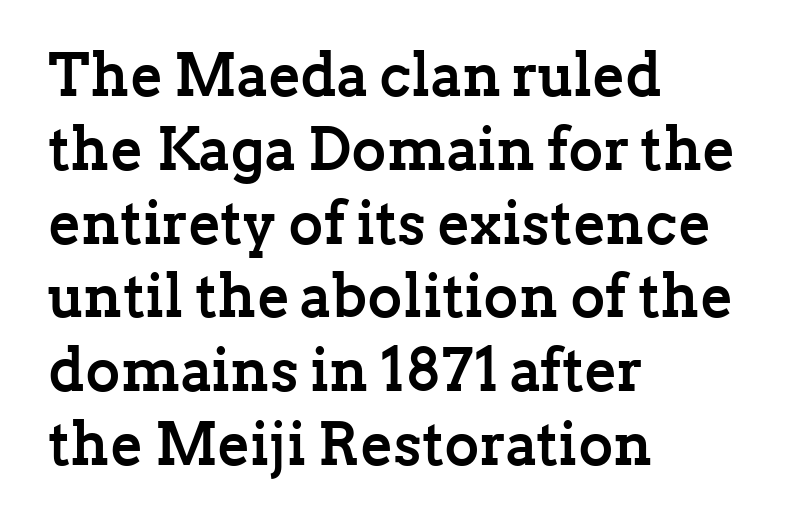
Q: Is the text bold? A: Yes.
Q: Is the text italic (slanted)? A: No, it is upright.
Q: Is the typeface a serif or a sans-serif typeface? A: Serif.
Q: Is the text underlined? A: No.
Q: How is the paragraph aligned? A: Left-aligned.
Q: Is the spacing between letters normal or unusually wide? A: Normal.
Q: Width (condensed, normal, or wide)? A: Normal.
Q: Stroke contrast? A: Low.
Q: x-height? A: Medium.
Q: Monospaced? A: No.
